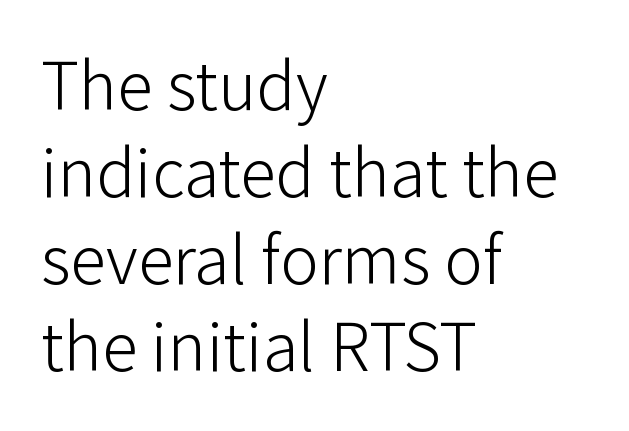
{"serif": "no", "italic": "no", "bold": "no", "weight": "light", "width": "normal", "stroke_contrast": "low", "x_height": "medium", "monospaced": "no", "underline": "no", "align": "left", "line_spacing_ratio": 1.21, "letter_spacing": "normal", "letter_spacing_em": 0.0, "glyph_px": 72}
